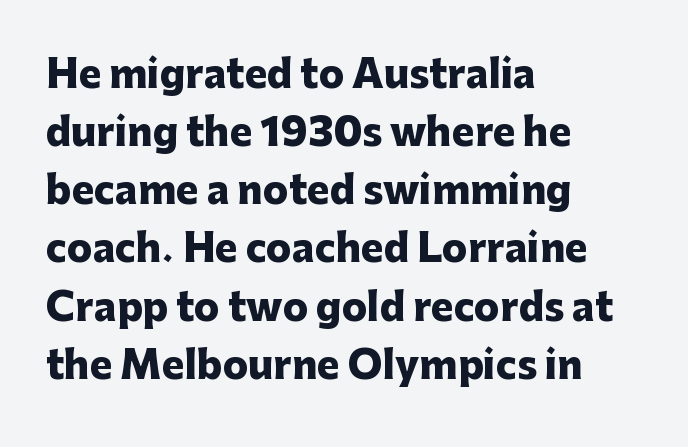
This block has exactly the height ordinary leading produces. This sample uses a sans-serif face. This sample uses an upright cut, with every glyph sitting square on the baseline. Words appear dense and cohesive because spacing is normal. Alignment: flush left.
